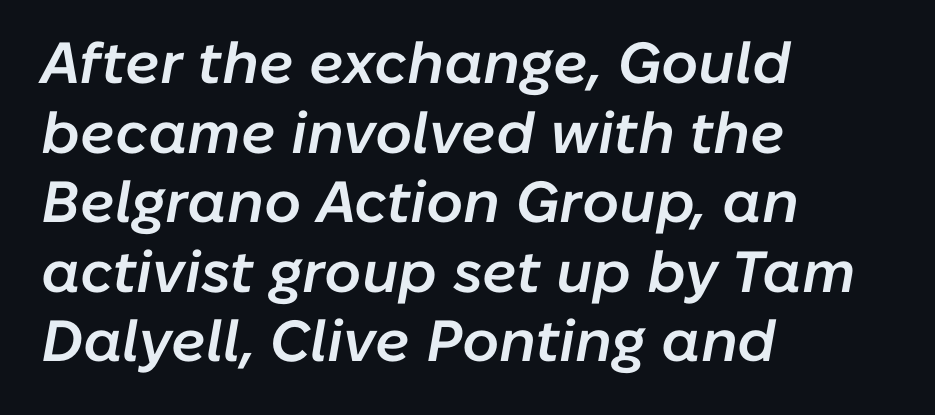
Caption: multi-line text, flush left, ragged right. This sample has the flowing, uneven cadence of proportional lettering. Unmarked baselines from the first word to the last. There's an unmistakable incline to the writing here. The gaps between neighbouring characters are ordinary and unremarkable.
